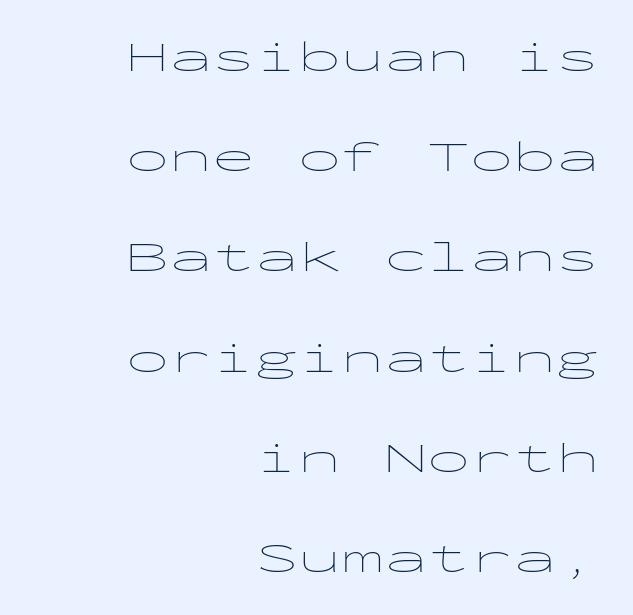
Q: Is the text bold? A: No.
Q: Is the text italic (slanted)? A: No, it is upright.
Q: Is the typeface a serif or a sans-serif typeface? A: Sans-serif.
Q: Is the text underlined? A: No.
Q: How is the paragraph aligned? A: Right-aligned.
Q: Is the spacing between letters normal or unusually wide? A: Normal.
Q: Is the spacing between lines tight, normal or loose? A: Loose.
Q: Width (condensed, normal, or wide)? A: Wide.
Q: Stroke contrast? A: Low.
Q: x-height? A: Medium.
Q: Monospaced? A: Yes.
